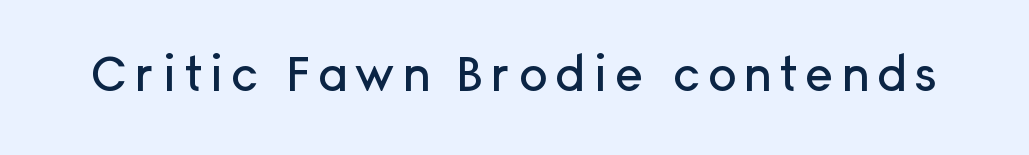
Q: Is the text italic (slanted)? A: No, it is upright.
Q: Is the typeface a serif or a sans-serif typeface? A: Sans-serif.
Q: Is the text underlined? A: No.
Q: Width (condensed, normal, or wide)? A: Normal.
Q: Stroke contrast? A: Low.
Q: x-height? A: Medium.
Q: Monospaced? A: No.
